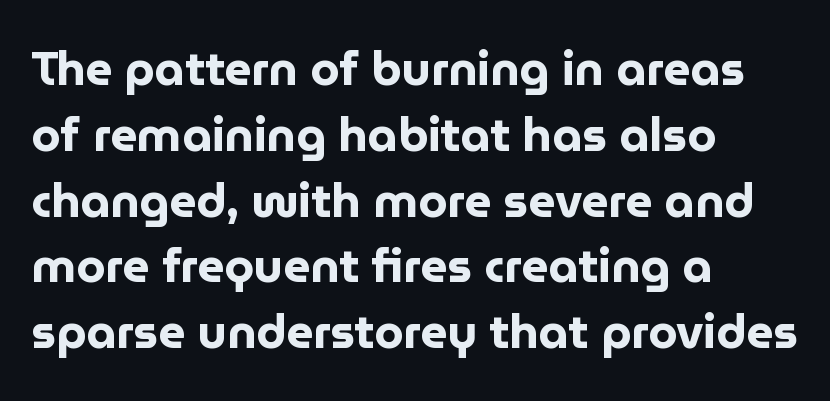
The image shows 47 px bold sans-serif type, upright; set left-aligned, normal line spacing (1.4x), normal letter spacing, not underlined; low stroke contrast and a medium x-height.
